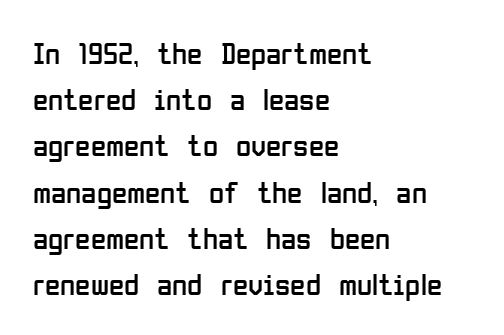
The image shows 31 px regular-weight, condensed sans-serif type, upright; set left-aligned, normal line spacing (1.49x), normal letter spacing, not underlined; low stroke contrast and a medium x-height.
